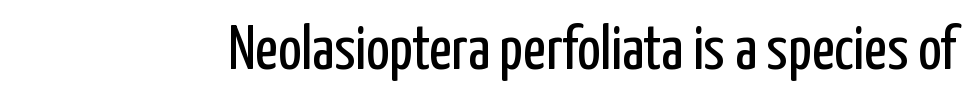
The image shows 62 px regular-weight, condensed sans-serif type, upright; set normal letter spacing, not underlined; low stroke contrast and a medium x-height.
